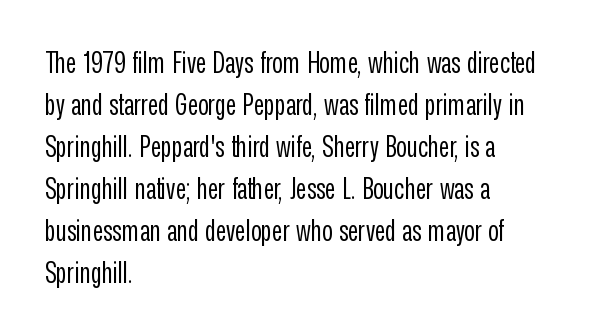
The image shows 29 px regular-weight, condensed sans-serif type, upright; set left-aligned, normal line spacing (1.45x), normal letter spacing, not underlined; low stroke contrast and a medium x-height.
